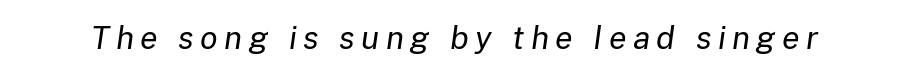
{"italic": "yes", "lean": "right", "slant_degrees": 8, "bold": "no", "weight": "regular", "width": "normal", "stroke_contrast": "low", "x_height": "medium", "monospaced": "no", "underline": "no", "letter_spacing": "wide", "letter_spacing_em": 0.2, "glyph_px": 32}
